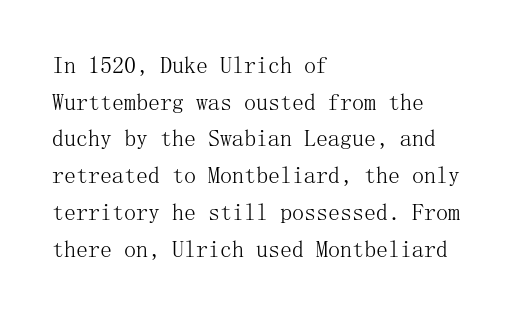
{"italic": "no", "bold": "no", "underline": "no", "align": "left", "line_spacing": "normal", "line_spacing_ratio": 1.53, "letter_spacing": "normal", "letter_spacing_em": 0.0, "glyph_px": 24}
